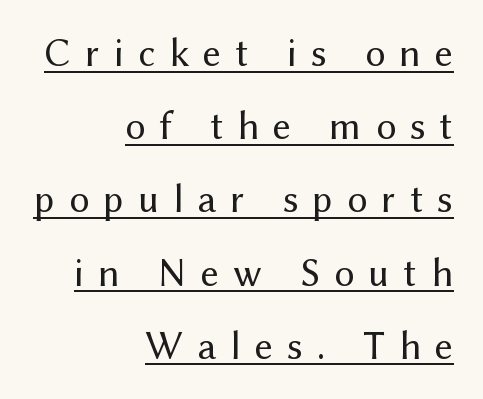
Q: Is the text bold? A: No.
Q: Is the text italic (slanted)? A: No, it is upright.
Q: Is the typeface a serif or a sans-serif typeface? A: Sans-serif.
Q: Is the text underlined? A: Yes.
Q: How is the paragraph aligned? A: Right-aligned.
Q: Is the spacing between letters normal or unusually wide? A: Unusually wide.
Q: Width (condensed, normal, or wide)? A: Normal.
Q: Stroke contrast? A: Medium.
Q: x-height? A: Medium.
Q: Monospaced? A: No.
